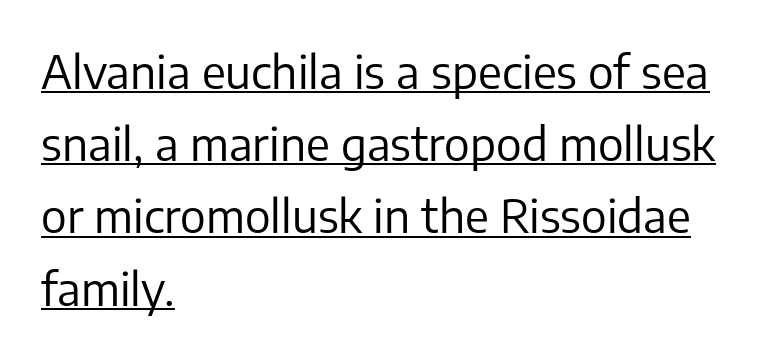
Vertically, the passage feels balanced, rows spaced as you'd expect. Nothing unusual about the tracking: characters are spaced as the font intends. Every row of glyphs begins at an identical x-position on the left. The font family rendered here belongs to the sans-serif group. If you drew a line through each stem, it would be perfectly vertical.
